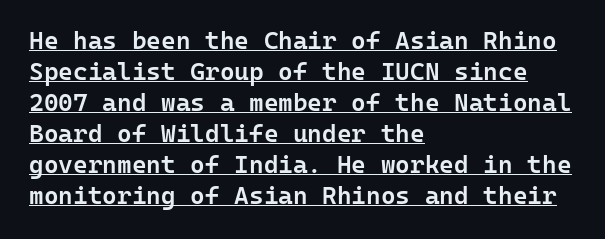
The image shows 25 px text type, upright; set left-aligned, line spacing 1.24x, normal letter spacing, underlined.
